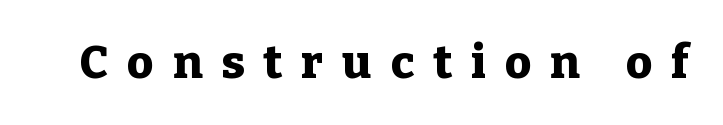
Q: Is the text bold? A: Yes.
Q: Is the text italic (slanted)? A: No, it is upright.
Q: Is the typeface a serif or a sans-serif typeface? A: Serif.
Q: Is the text underlined? A: No.
Q: Is the spacing between letters normal or unusually wide? A: Unusually wide.
Q: Width (condensed, normal, or wide)? A: Normal.
Q: Stroke contrast? A: Low.
Q: x-height? A: Medium.
Q: Monospaced? A: No.
